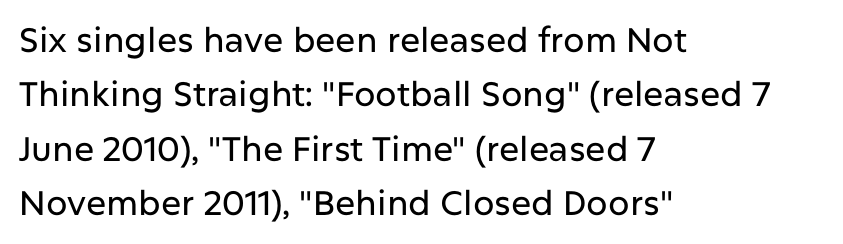
Notice how the stems are strictly vertical — no italics here. Grotesque or geometric, the face here clearly has no serifs. Which margin do the lines hug? The left one — the right edge is uneven. Summary of vertical rhythm: regular, with standard interline spacing. Varying glyph widths throughout — classic text-font behaviour.
